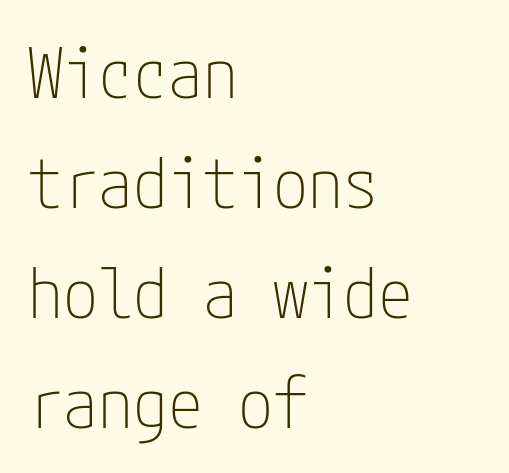
Q: Is the text bold? A: No.
Q: Is the text italic (slanted)? A: No, it is upright.
Q: Is the typeface a serif or a sans-serif typeface? A: Sans-serif.
Q: Is the text underlined? A: No.
Q: How is the paragraph aligned? A: Left-aligned.
Q: Is the spacing between letters normal or unusually wide? A: Normal.
Q: Is the spacing between lines tight, normal or loose? A: Normal.
Q: Width (condensed, normal, or wide)? A: Condensed.
Q: Stroke contrast? A: Low.
Q: x-height? A: Medium.
